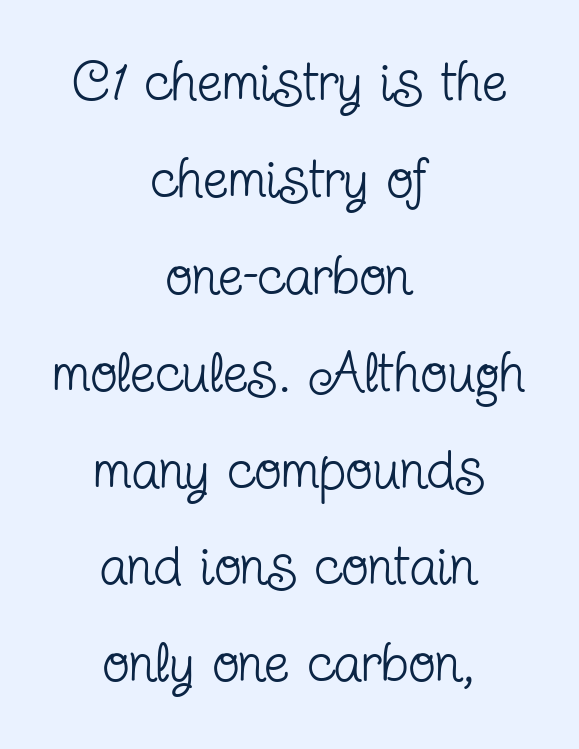
{"serif": "yes", "italic": "no", "bold": "no", "weight": "regular", "width": "condensed", "stroke_contrast": "low", "x_height": "medium", "monospaced": "no", "underline": "no", "align": "center", "line_spacing_ratio": 1.73, "letter_spacing": "normal", "letter_spacing_em": 0.0, "glyph_px": 56}
